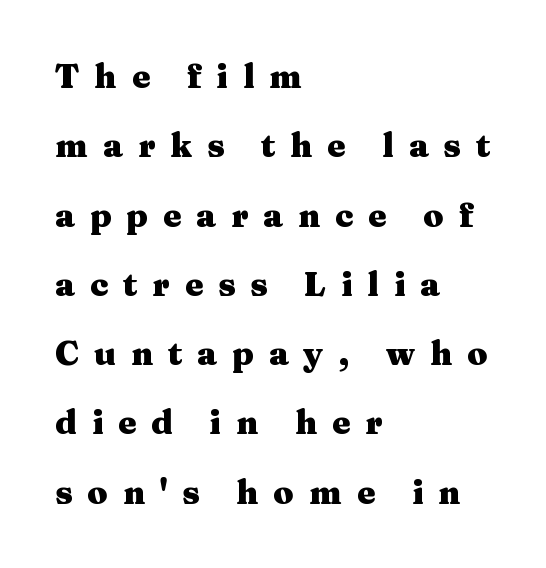
Q: Is the text bold? A: Yes.
Q: Is the text italic (slanted)? A: No, it is upright.
Q: Is the typeface a serif or a sans-serif typeface? A: Serif.
Q: Is the text underlined? A: No.
Q: How is the paragraph aligned? A: Left-aligned.
Q: Is the spacing between letters normal or unusually wide? A: Unusually wide.
Q: Is the spacing between lines tight, normal or loose? A: Loose.
Q: Width (condensed, normal, or wide)? A: Wide.
Q: Stroke contrast? A: Medium.
Q: x-height? A: Medium.
Q: Monospaced? A: No.
